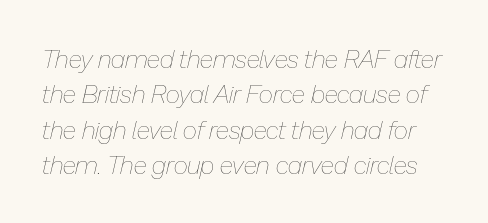
{"italic": "yes", "lean": "right", "slant_degrees": 13, "bold": "no", "underline": "no", "line_spacing": "normal", "line_spacing_ratio": 1.42, "letter_spacing": "normal", "letter_spacing_em": 0.0, "glyph_px": 25}
